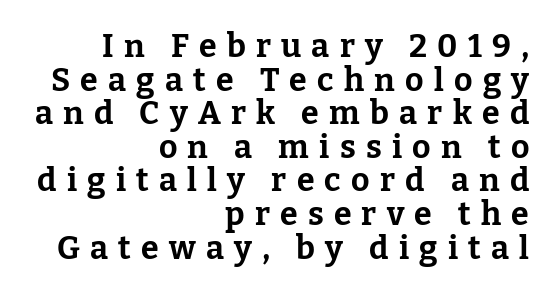
{"serif": "yes", "italic": "no", "bold": "yes", "weight": "bold", "width": "normal", "stroke_contrast": "low", "x_height": "medium", "monospaced": "no", "underline": "no", "align": "right", "line_spacing": "tight", "line_spacing_ratio": 1.05, "letter_spacing": "wide", "letter_spacing_em": 0.32, "glyph_px": 32}
